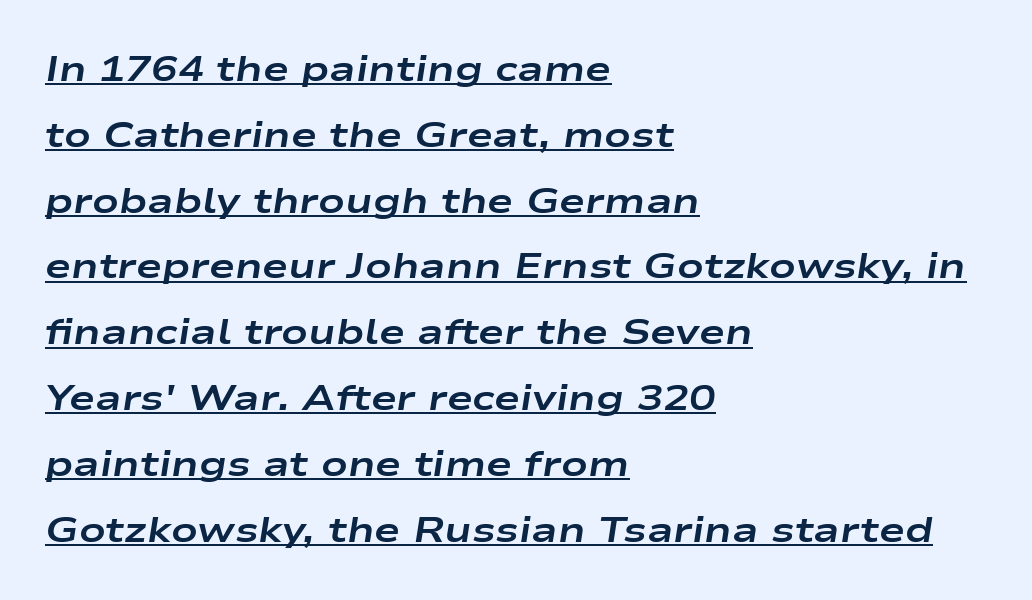
{"italic": "yes", "lean": "right", "slant_degrees": 9, "bold": "yes", "weight": "bold", "width": "wide", "stroke_contrast": "low", "x_height": "medium", "monospaced": "no", "underline": "yes", "align": "left", "line_spacing_ratio": 1.88, "letter_spacing": "normal", "letter_spacing_em": 0.0, "glyph_px": 35}
